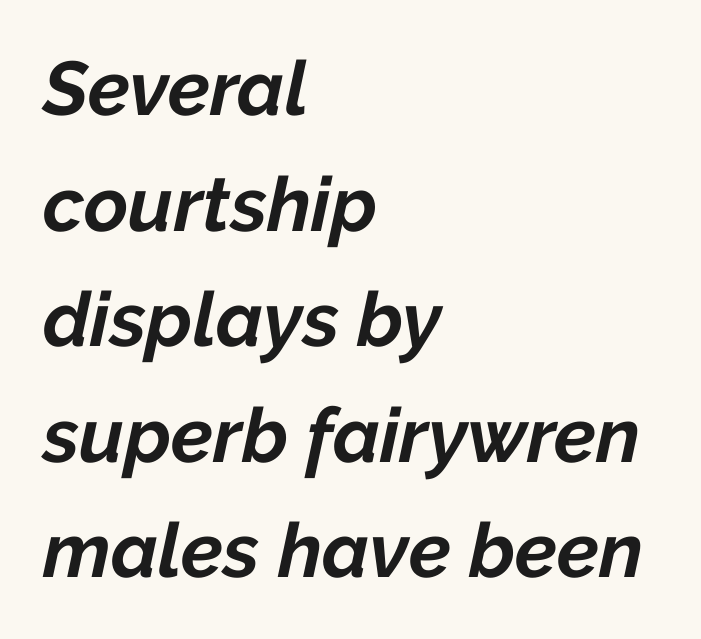
{"italic": "yes", "lean": "right", "slant_degrees": 12, "bold": "yes", "weight": "bold", "width": "normal", "stroke_contrast": "low", "x_height": "medium", "monospaced": "no", "underline": "no", "align": "left", "line_spacing": "normal", "line_spacing_ratio": 1.52, "letter_spacing": "normal", "letter_spacing_em": 0.0, "glyph_px": 76}
